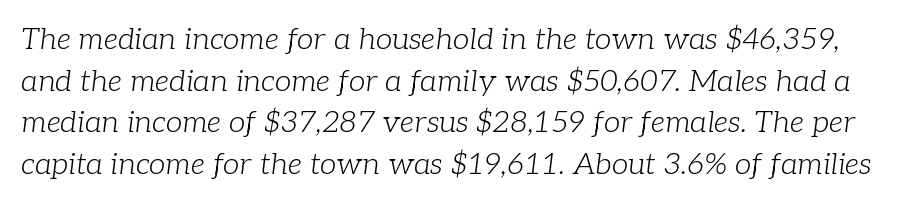
The image shows 30 px light serif type, italic (leaning right); set normal line spacing (1.39x), normal letter spacing, not underlined; low stroke contrast and a medium x-height.
